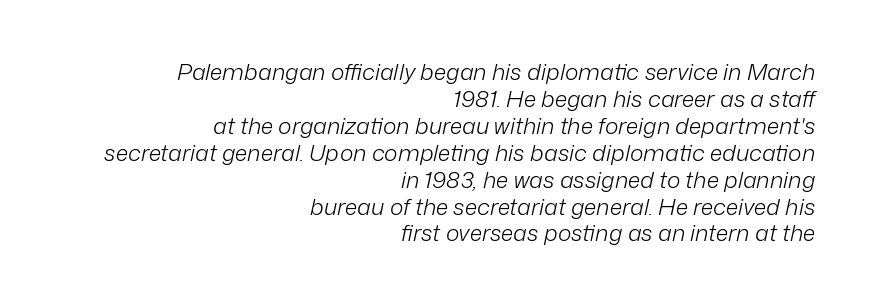
{"italic": "yes", "lean": "right", "slant_degrees": 12, "bold": "no", "underline": "no", "align": "right", "line_spacing_ratio": 1.17, "letter_spacing": "normal", "letter_spacing_em": 0.0, "glyph_px": 23}
